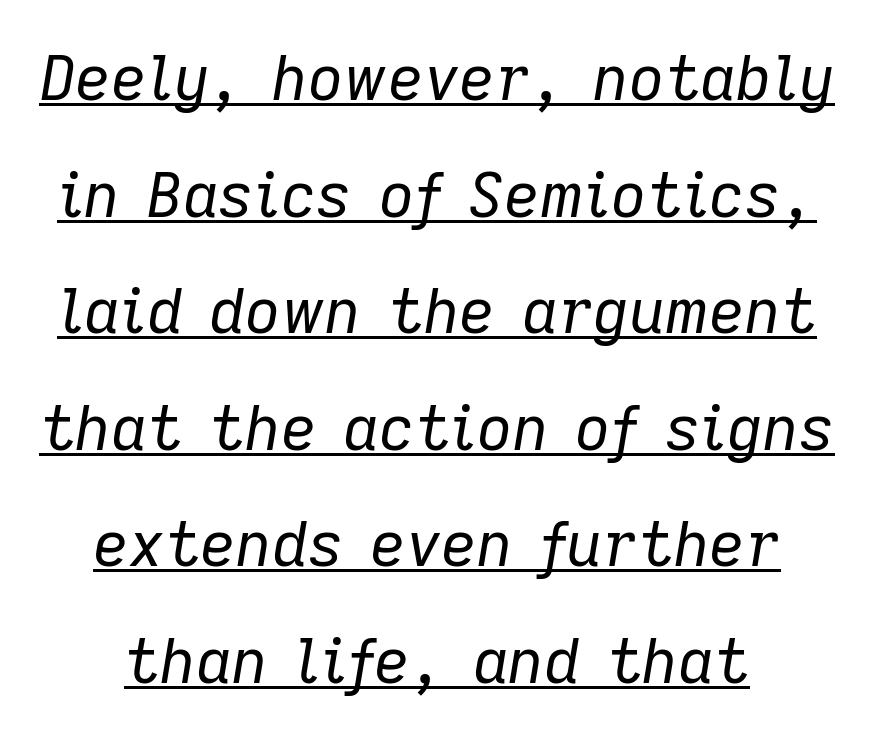
{"italic": "yes", "lean": "right", "slant_degrees": 9, "bold": "no", "weight": "regular", "width": "normal", "stroke_contrast": "low", "x_height": "medium", "monospaced": "no", "underline": "yes", "line_spacing_ratio": 1.88, "letter_spacing": "normal", "letter_spacing_em": 0.0, "glyph_px": 62}
